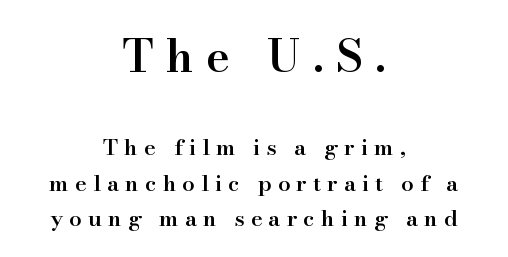
The image shows 45 px semibold serif type, upright; set centered, normal line spacing (1.62x), unusually wide letter spacing (+0.28 em), not underlined; the first (top) block is 2.05x larger; high stroke contrast and a small x-height.
